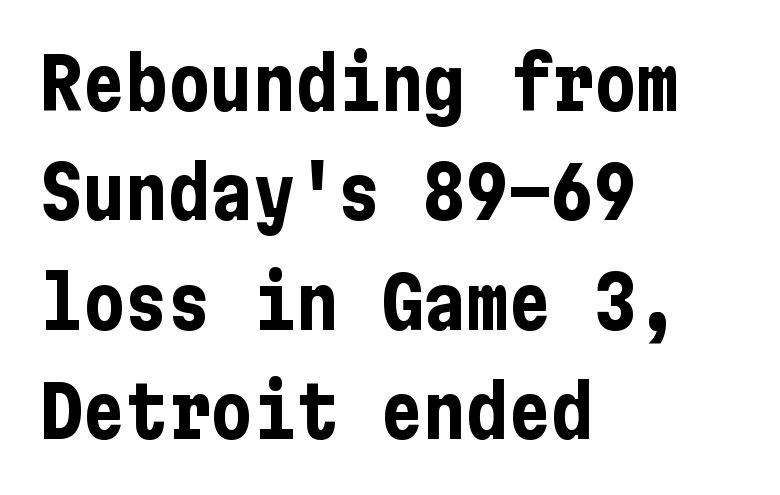
Q: Is the text bold? A: Yes.
Q: Is the text italic (slanted)? A: No, it is upright.
Q: Is the typeface a serif or a sans-serif typeface? A: Sans-serif.
Q: Is the text underlined? A: No.
Q: How is the paragraph aligned? A: Left-aligned.
Q: Is the spacing between letters normal or unusually wide? A: Normal.
Q: Is the spacing between lines tight, normal or loose? A: Normal.
Q: Width (condensed, normal, or wide)? A: Condensed.
Q: Stroke contrast? A: Low.
Q: x-height? A: Medium.
